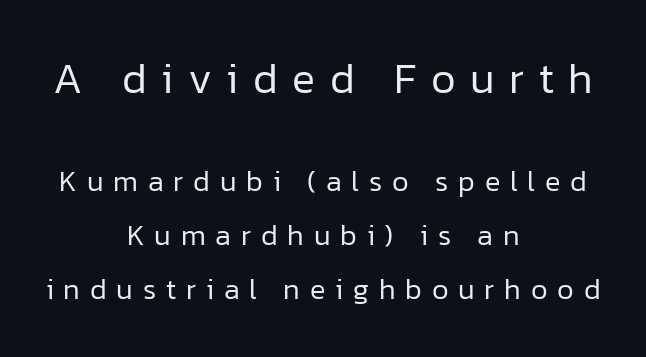
The image shows 43 px regular-weight sans-serif type, upright; set centered, line spacing 1.86x, unusually wide letter spacing (+0.34 em), not underlined; the first (top) block is 1.48x larger; low stroke contrast and a medium x-height.
